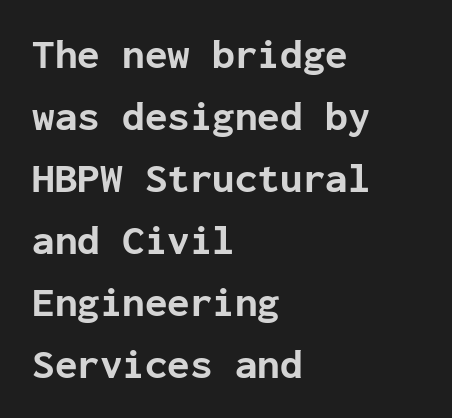
{"serif": "no", "italic": "no", "bold": "yes", "weight": "bold", "width": "normal", "stroke_contrast": "low", "x_height": "medium", "monospaced": "yes", "underline": "no", "align": "left", "line_spacing": "normal", "line_spacing_ratio": 1.51, "letter_spacing": "normal", "letter_spacing_em": 0.0, "glyph_px": 41}
